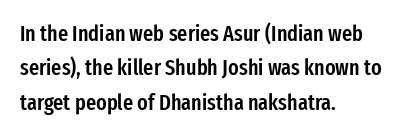
The image shows 22 px text type, upright; set left-aligned, normal line spacing (1.56x), normal letter spacing, not underlined.
